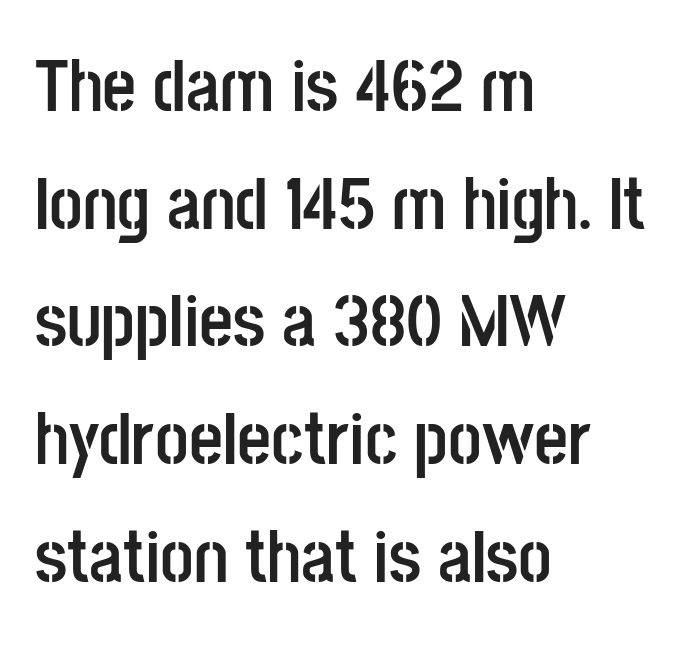
The image shows 74 px semibold, condensed sans-serif type, upright; set left-aligned, normal line spacing (1.59x), normal letter spacing, not underlined; low stroke contrast and a large x-height.
